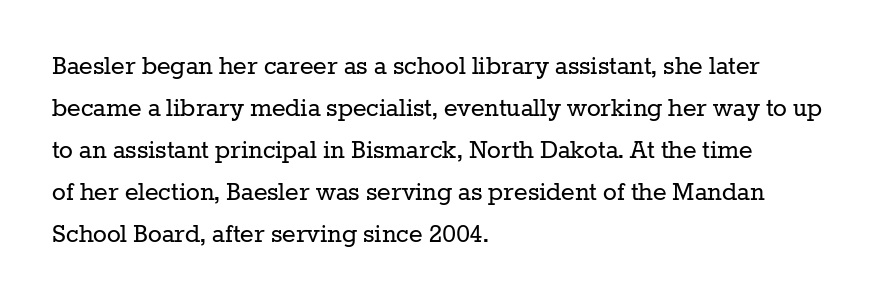
Teacher's note: observe the even left margin — that is flush-left alignment. These lines keep a tight, regular rhythm from letter to letter. Ordinary non-slanted type is in use. This sample has the flowing, uneven cadence of proportional lettering.
